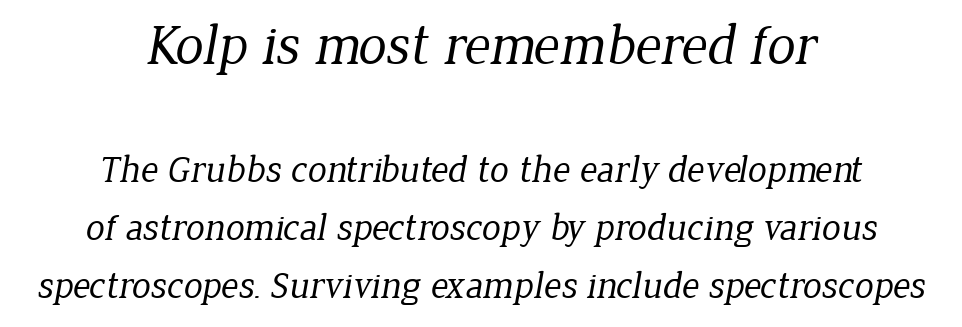
Q: Is the text bold? A: No.
Q: Is the typeface a serif or a sans-serif typeface? A: Serif.
Q: Is the text underlined? A: No.
Q: How is the paragraph aligned? A: Centered.
Q: Is the spacing between letters normal or unusually wide? A: Normal.
Q: Is the spacing between lines tight, normal or loose? A: Normal.
Q: Which block of text is set in a larger size, the first (top) or the second (bottom)? A: The first (top) one.
Q: Width (condensed, normal, or wide)? A: Normal.
Q: Stroke contrast? A: Low.
Q: x-height? A: Medium.
Q: Monospaced? A: No.
